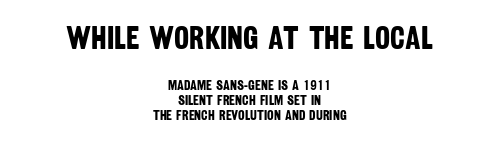
Q: Is the text bold? A: Yes.
Q: Is the typeface a serif or a sans-serif typeface? A: Sans-serif.
Q: Is the text underlined? A: No.
Q: How is the paragraph aligned? A: Centered.
Q: Is the spacing between letters normal or unusually wide? A: Normal.
Q: Is the spacing between lines tight, normal or loose? A: Tight.
Q: Which block of text is set in a larger size, the first (top) or the second (bottom)? A: The first (top) one.
Q: Width (condensed, normal, or wide)? A: Condensed.
Q: Stroke contrast? A: Low.
Q: x-height? A: Large.
Q: Monospaced? A: No.
